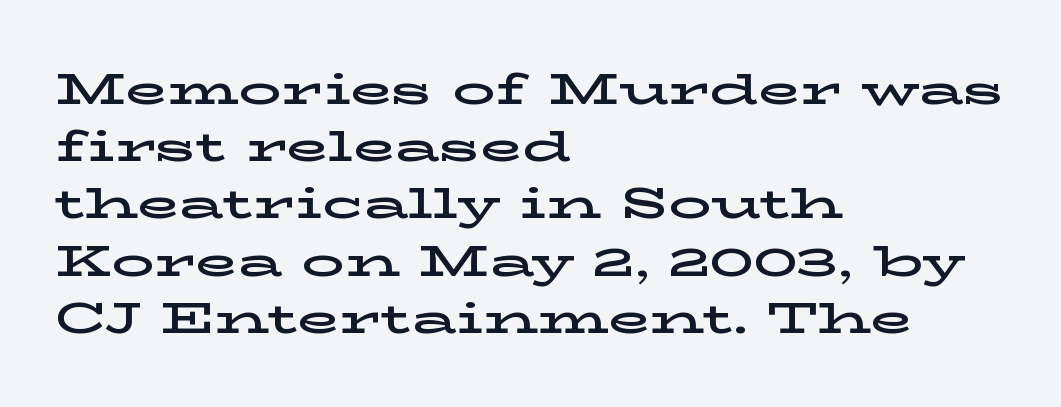
This sample uses plain, unmodified letter spacing. The font's upright variant was chosen for this text. The block of text has a typical density, with ordinary space between rows. Check where the strokes stop: tiny serifs finish them off. Think of a printed novel: that variable character pitch is what you see here. Beneath every word, the page is bare.
